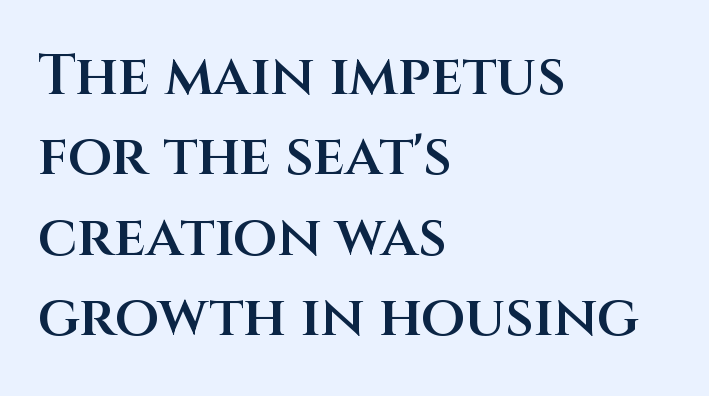
{"serif": "no", "italic": "no", "bold": "semi", "weight": "semibold", "width": "normal", "stroke_contrast": "medium", "x_height": "large", "monospaced": "no", "underline": "no", "align": "left", "line_spacing": "normal", "line_spacing_ratio": 1.41, "letter_spacing": "normal", "letter_spacing_em": 0.0, "glyph_px": 57}
